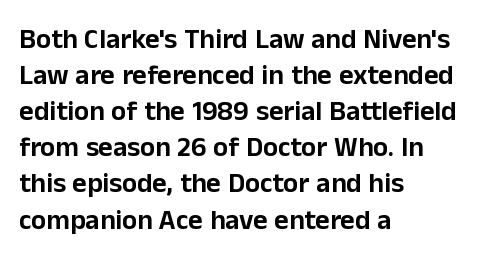
Q: Is the text italic (slanted)? A: No, it is upright.
Q: Is the typeface a serif or a sans-serif typeface? A: Sans-serif.
Q: Is the text underlined? A: No.
Q: How is the paragraph aligned? A: Left-aligned.
Q: Is the spacing between letters normal or unusually wide? A: Normal.
Q: Is the spacing between lines tight, normal or loose? A: Normal.
Q: Width (condensed, normal, or wide)? A: Normal.
Q: Stroke contrast? A: Low.
Q: x-height? A: Medium.
Q: Monospaced? A: No.
